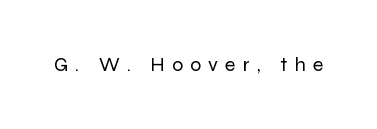
Is the type heavy? It reads as light-to-regular instead. The baseline area is clear. This rendering widens character spacing well past its baseline value. Tall strokes in this sample are plumb rather than angled.
